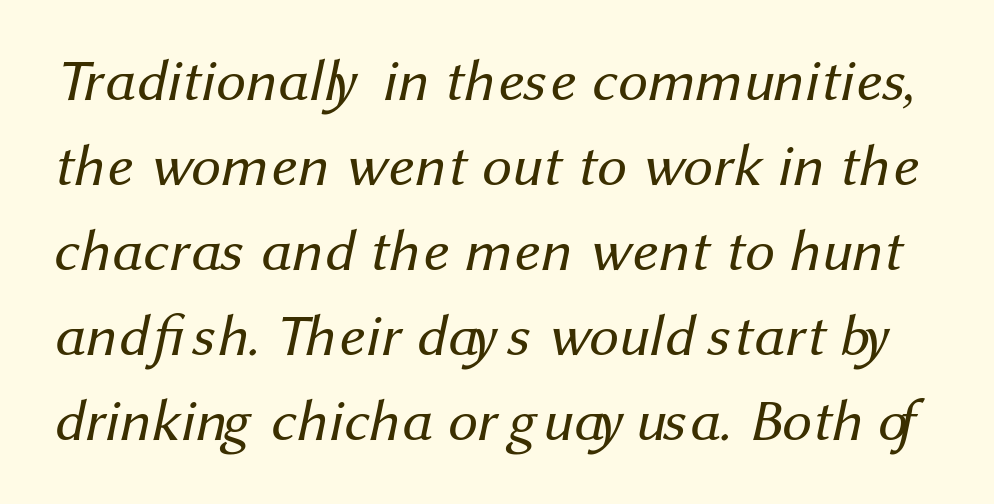
Q: Is the text bold? A: No.
Q: Is the typeface a serif or a sans-serif typeface? A: Sans-serif.
Q: Is the text underlined? A: No.
Q: Is the spacing between letters normal or unusually wide? A: Normal.
Q: Is the spacing between lines tight, normal or loose? A: Normal.
Q: Width (condensed, normal, or wide)? A: Normal.
Q: Stroke contrast? A: Medium.
Q: x-height? A: Medium.
Q: Monospaced? A: No.
